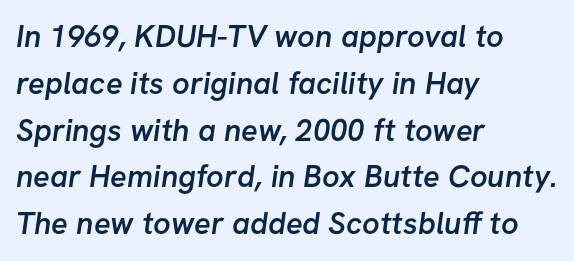
{"serif": "no", "bold": "semi", "weight": "semibold", "width": "normal", "stroke_contrast": "low", "x_height": "medium", "monospaced": "no", "underline": "no", "align": "left", "line_spacing": "normal", "line_spacing_ratio": 1.51, "letter_spacing": "normal", "letter_spacing_em": 0.0, "glyph_px": 31}
